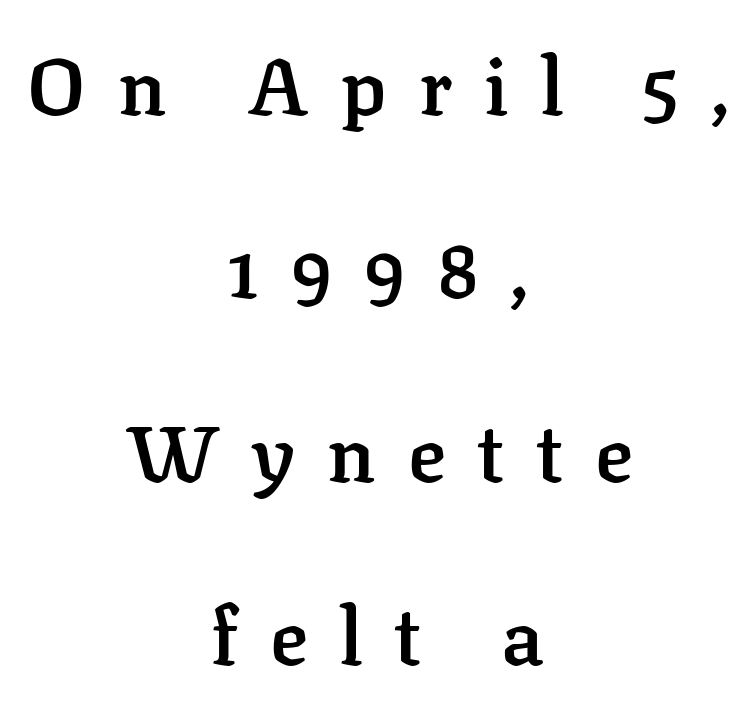
{"serif": "yes", "italic": "no", "bold": "semi", "weight": "semibold", "width": "normal", "stroke_contrast": "low", "x_height": "medium", "monospaced": "no", "underline": "no", "align": "center", "line_spacing": "loose", "line_spacing_ratio": 2.32, "letter_spacing": "wide", "letter_spacing_em": 0.4, "glyph_px": 79}
